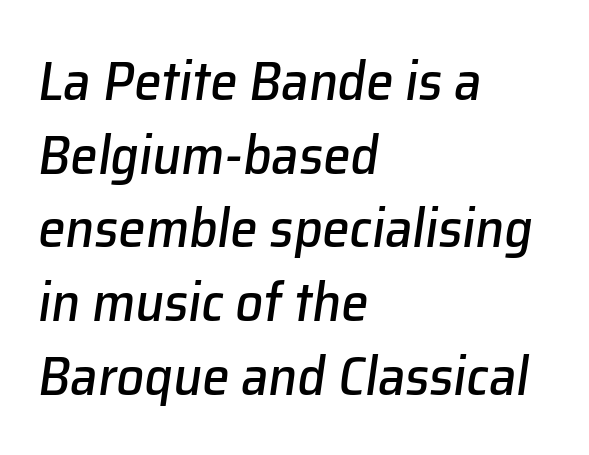
{"italic": "yes", "lean": "right", "slant_degrees": 8, "width": "normal", "stroke_contrast": "low", "x_height": "medium", "monospaced": "no", "underline": "no", "align": "left", "line_spacing": "normal", "line_spacing_ratio": 1.34, "letter_spacing": "normal", "letter_spacing_em": 0.0, "glyph_px": 55}
